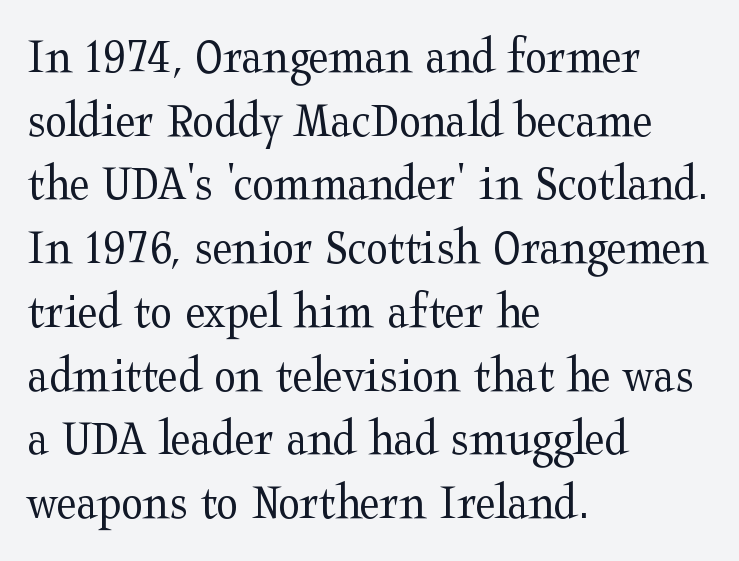
The image shows 51 px regular-weight, wide serif type, upright; set left-aligned, normal line spacing (1.25x), normal letter spacing, not underlined; medium stroke contrast and a medium x-height.
